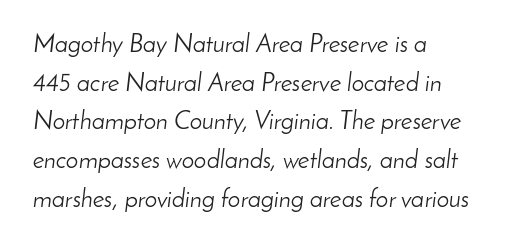
{"italic": "yes", "lean": "right", "slant_degrees": 8, "bold": "no", "underline": "no", "align": "left", "line_spacing": "normal", "line_spacing_ratio": 1.55, "letter_spacing": "normal", "letter_spacing_em": 0.0, "glyph_px": 25}
